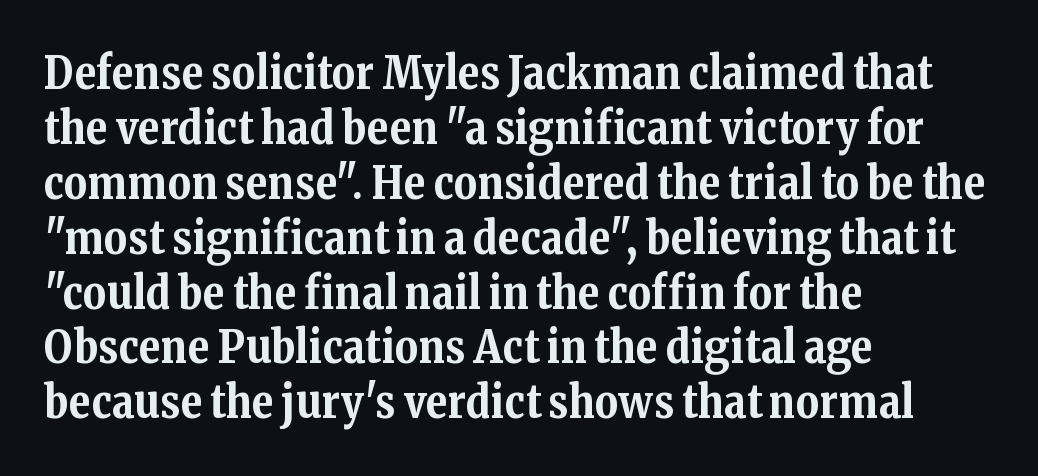
Q: Is the text bold? A: Yes.
Q: Is the text italic (slanted)? A: No, it is upright.
Q: Is the typeface a serif or a sans-serif typeface? A: Serif.
Q: Is the text underlined? A: No.
Q: How is the paragraph aligned? A: Left-aligned.
Q: Is the spacing between letters normal or unusually wide? A: Normal.
Q: Width (condensed, normal, or wide)? A: Normal.
Q: Stroke contrast? A: Medium.
Q: x-height? A: Medium.
Q: Monospaced? A: No.
